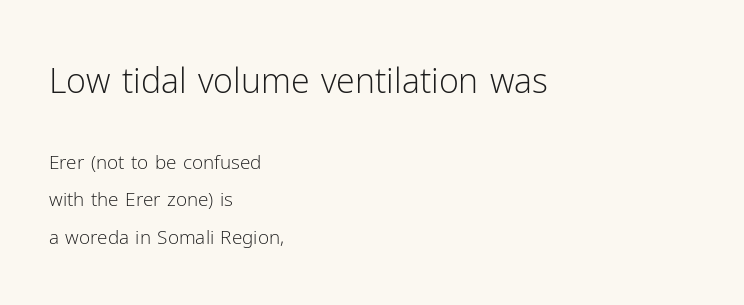
Q: Is the text bold? A: No.
Q: Is the text italic (slanted)? A: No, it is upright.
Q: Is the typeface a serif or a sans-serif typeface? A: Sans-serif.
Q: Is the text underlined? A: No.
Q: How is the paragraph aligned? A: Left-aligned.
Q: Is the spacing between letters normal or unusually wide? A: Normal.
Q: Is the spacing between lines tight, normal or loose? A: Loose.
Q: Which block of text is set in a larger size, the first (top) or the second (bottom)? A: The first (top) one.
Q: Width (condensed, normal, or wide)? A: Normal.
Q: Stroke contrast? A: Low.
Q: x-height? A: Medium.
Q: Monospaced? A: No.
